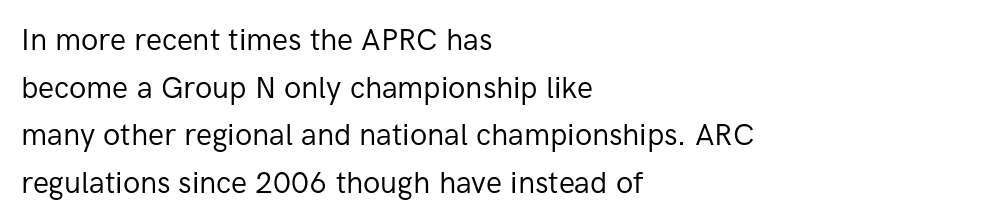
Q: Is the text bold? A: No.
Q: Is the text italic (slanted)? A: No, it is upright.
Q: Is the typeface a serif or a sans-serif typeface? A: Sans-serif.
Q: Is the text underlined? A: No.
Q: How is the paragraph aligned? A: Left-aligned.
Q: Is the spacing between letters normal or unusually wide? A: Normal.
Q: Is the spacing between lines tight, normal or loose? A: Normal.
Q: Width (condensed, normal, or wide)? A: Normal.
Q: Stroke contrast? A: Low.
Q: x-height? A: Medium.
Q: Monospaced? A: No.
